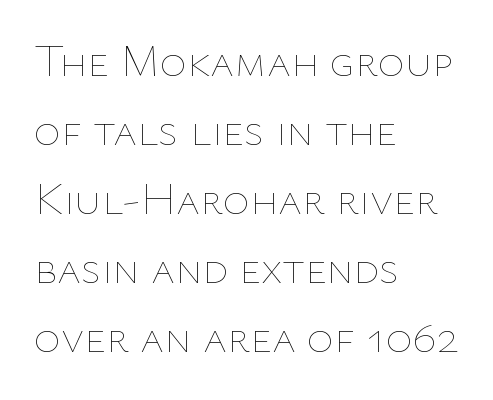
If you drew a line through each stem, it would be perfectly vertical. Spacing verdict: proportional, widths tailored to each character. Characters follow at the spacing the type designer built in. The rendering uses a moderate line-height, typical for paragraphs. No extra ink here — the face is not bold.
